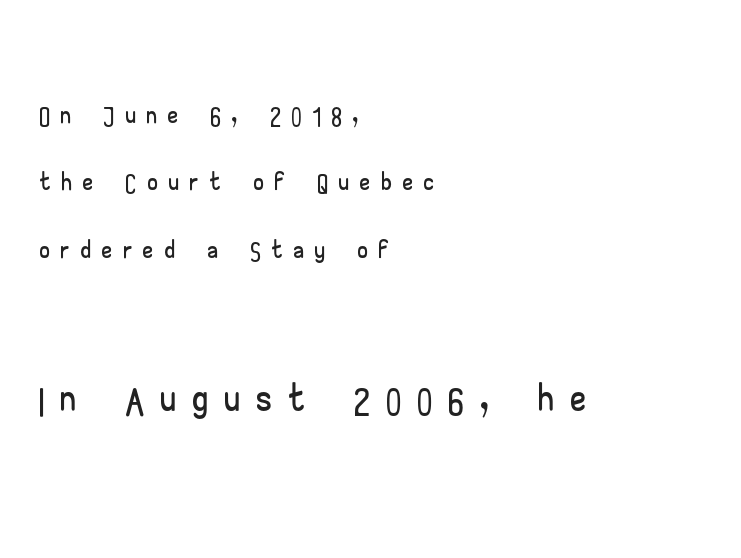
{"serif": "no", "italic": "no", "width": "wide", "stroke_contrast": "low", "x_height": "small", "monospaced": "no", "underline": "no", "align": "left", "line_spacing_ratio": 1.77, "letter_spacing": "wide", "letter_spacing_em": 0.32, "larger_block": "second", "size_ratio": 1.5, "glyph_px": 57}
